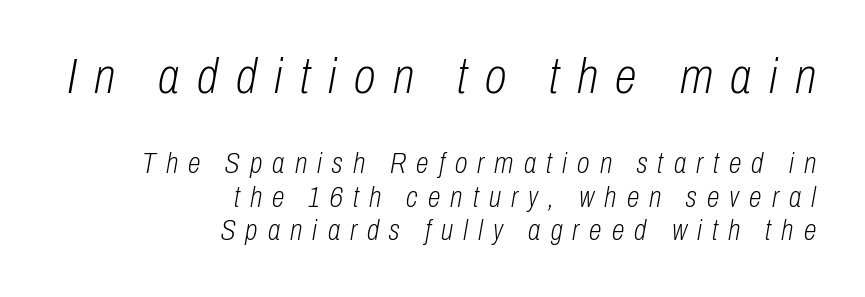
Q: Is the text bold? A: No.
Q: Is the text italic (slanted)? A: Yes, it leans right by about 10 degrees.
Q: Is the text underlined? A: No.
Q: How is the paragraph aligned? A: Right-aligned.
Q: Is the spacing between letters normal or unusually wide? A: Unusually wide.
Q: Which block of text is set in a larger size, the first (top) or the second (bottom)? A: The first (top) one.
Q: Width (condensed, normal, or wide)? A: Condensed.
Q: Stroke contrast? A: Low.
Q: x-height? A: Medium.
Q: Monospaced? A: No.
